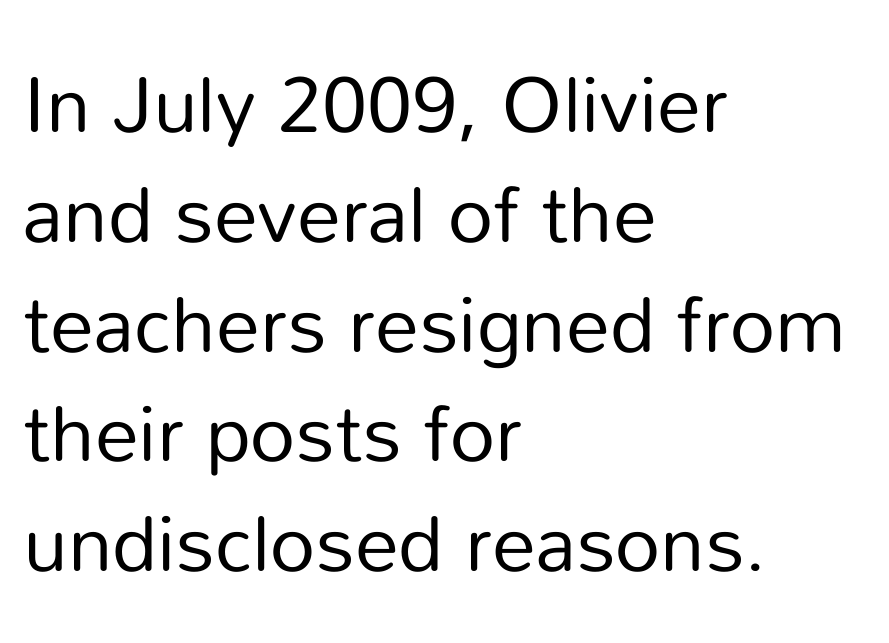
Does the copy run flush right? No — it runs flush left. Looks like regular typesetting: each glyph gets only the width it needs. Italic: no, the glyphs are upright roman. Nobody drew a line under any word here.
